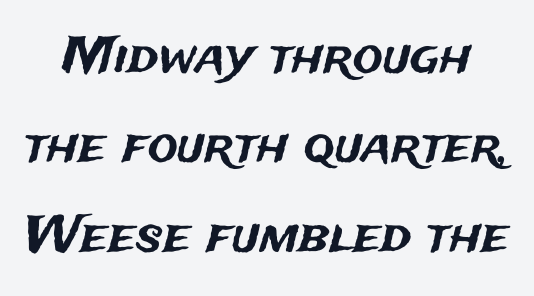
The image shows 50 px sans-serif type; set line spacing 1.79x, normal letter spacing, not underlined; medium stroke contrast and a medium x-height.
